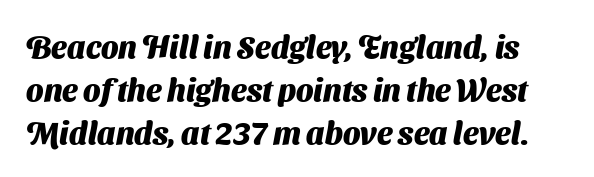
{"serif": "no", "bold": "yes", "weight": "heavy", "width": "normal", "stroke_contrast": "medium", "x_height": "medium", "monospaced": "no", "underline": "no", "line_spacing": "normal", "line_spacing_ratio": 1.39, "letter_spacing": "normal", "letter_spacing_em": 0.0, "glyph_px": 31}
